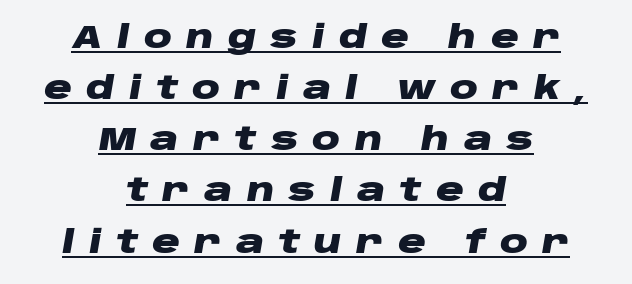
Q: Is the text bold? A: Yes.
Q: Is the text italic (slanted)? A: Yes, it leans right by about 10 degrees.
Q: Is the text underlined? A: Yes.
Q: How is the paragraph aligned? A: Centered.
Q: Is the spacing between letters normal or unusually wide? A: Unusually wide.
Q: Is the spacing between lines tight, normal or loose? A: Normal.
Q: Width (condensed, normal, or wide)? A: Wide.
Q: Stroke contrast? A: Low.
Q: x-height? A: Large.
Q: Monospaced? A: No.
